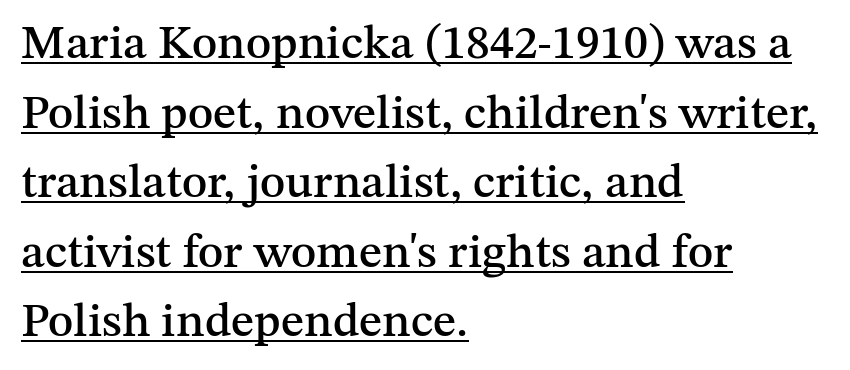
Q: Is the text italic (slanted)? A: No, it is upright.
Q: Is the typeface a serif or a sans-serif typeface? A: Serif.
Q: Is the text underlined? A: Yes.
Q: How is the paragraph aligned? A: Left-aligned.
Q: Is the spacing between letters normal or unusually wide? A: Normal.
Q: Is the spacing between lines tight, normal or loose? A: Normal.
Q: Width (condensed, normal, or wide)? A: Normal.
Q: Stroke contrast? A: Medium.
Q: x-height? A: Medium.
Q: Monospaced? A: No.
